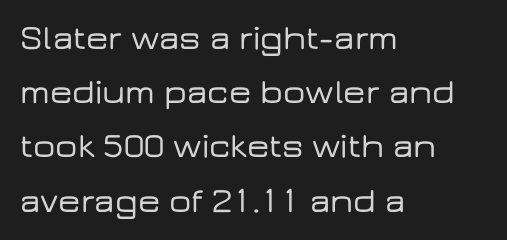
The image shows 35 px wide sans-serif type, upright; set left-aligned, normal line spacing (1.55x), normal letter spacing, not underlined; low stroke contrast and a medium x-height.
